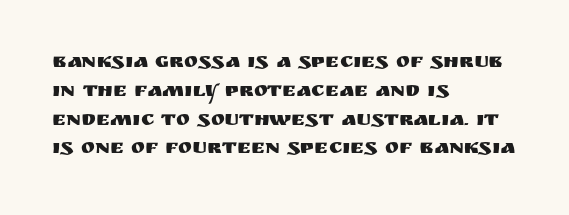
{"italic": "no", "underline": "no", "align": "left", "line_spacing": "normal", "line_spacing_ratio": 1.37, "letter_spacing": "normal", "letter_spacing_em": 0.0, "glyph_px": 21}
